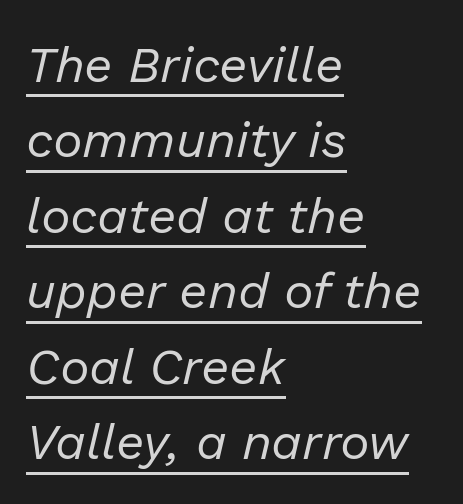
Q: Is the text bold? A: No.
Q: Is the text italic (slanted)? A: Yes, it leans right by about 13 degrees.
Q: Is the text underlined? A: Yes.
Q: How is the paragraph aligned? A: Left-aligned.
Q: Is the spacing between letters normal or unusually wide? A: Normal.
Q: Is the spacing between lines tight, normal or loose? A: Normal.
Q: Width (condensed, normal, or wide)? A: Normal.
Q: Stroke contrast? A: Low.
Q: x-height? A: Medium.
Q: Monospaced? A: No.
